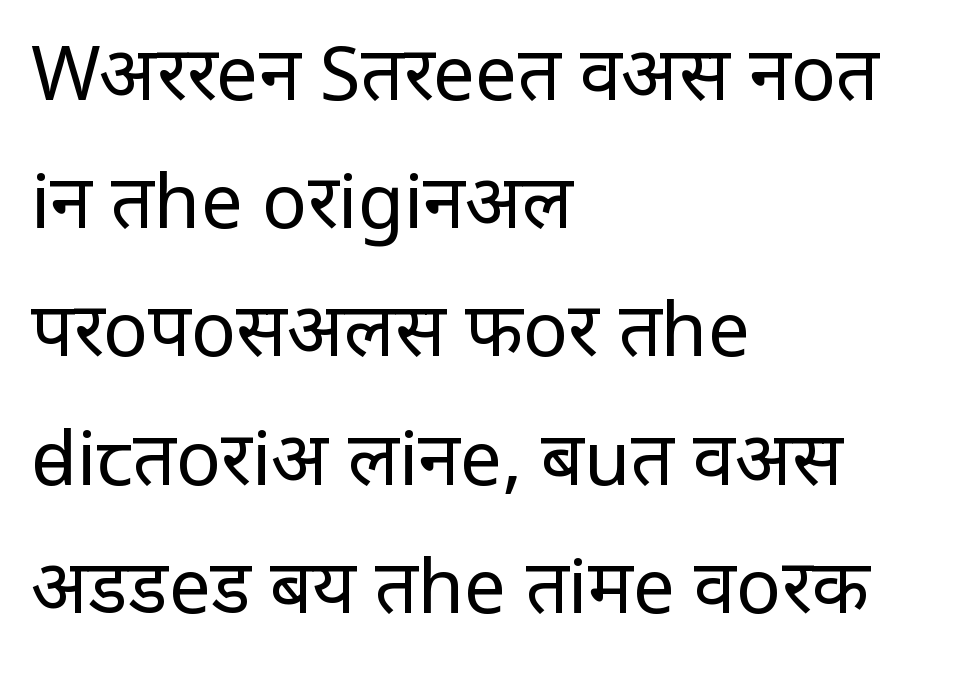
{"serif": "no", "italic": "no", "bold": "no", "weight": "regular", "width": "condensed", "stroke_contrast": "low", "x_height": "large", "monospaced": "no", "underline": "no", "align": "left", "line_spacing_ratio": 1.71, "letter_spacing": "normal", "letter_spacing_em": 0.0, "glyph_px": 75}
